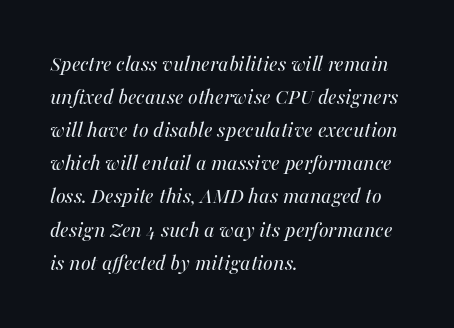
{"italic": "yes", "lean": "right", "slant_degrees": 16, "bold": "no", "underline": "no", "align": "left", "line_spacing": "normal", "line_spacing_ratio": 1.44, "letter_spacing": "normal", "letter_spacing_em": 0.0, "glyph_px": 23}
